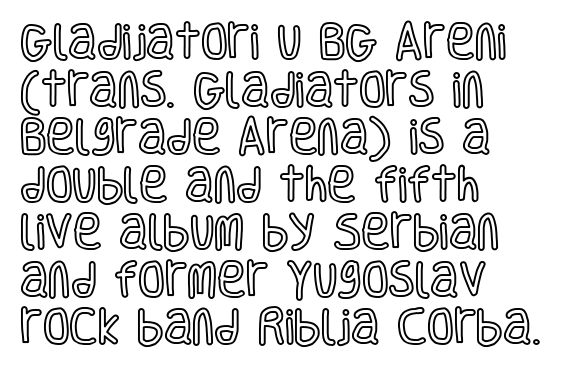
Underline: absent. Think of a printed novel: that variable character pitch is what you see here. Posture: straight, roman, zero tilt. One-word summary of the alignment: left. Spacing between characters is what you'd get straight out of the box.
